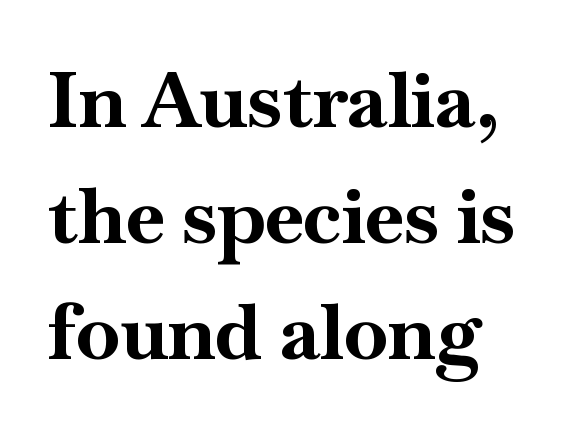
{"serif": "yes", "italic": "no", "bold": "yes", "weight": "bold", "width": "normal", "stroke_contrast": "high", "x_height": "small", "monospaced": "no", "underline": "no", "line_spacing": "normal", "line_spacing_ratio": 1.47, "letter_spacing": "normal", "letter_spacing_em": 0.0, "glyph_px": 79}
